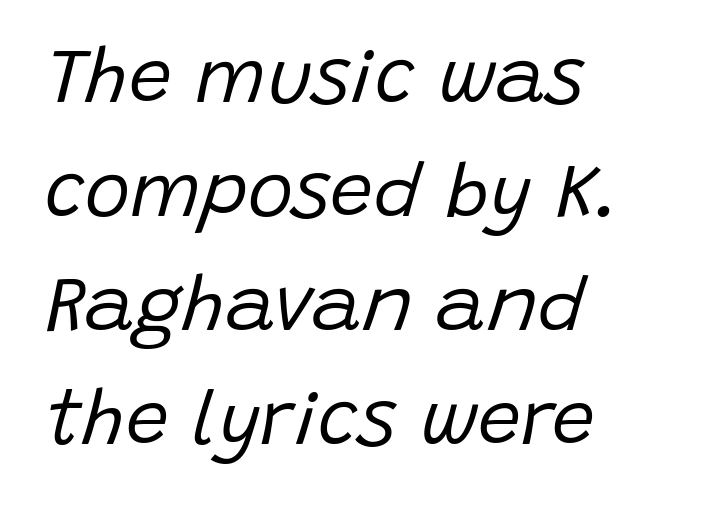
These lines are rendered in a variable-pitch font. It's the slanting kind of type. Descender tails drop into unmarked territory. Compared with typical paragraphs, the rows here are spaced about the same. The setting favours the left margin, as ordinary paragraphs usually do. The letterforms sit at book weight or below.
